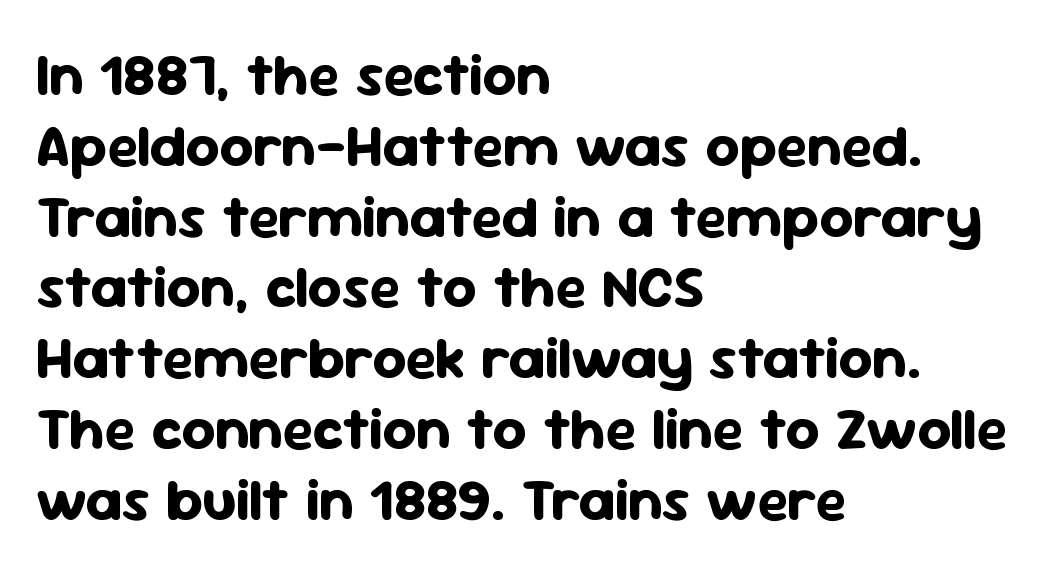
The image shows 59 px bold sans-serif type, upright; set left-aligned, line spacing 1.2x, normal letter spacing, not underlined; low stroke contrast and a medium x-height.
